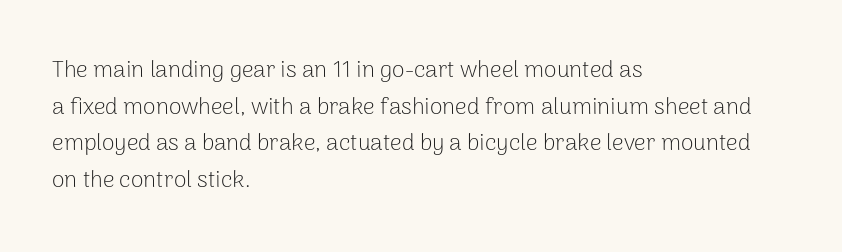
Notice how descenders clear the ascenders below comfortably — that's standard leading. Heft: none added — not bold. Posture: upright roman. The tracking reads as untouched default to a designer's eye. If you drew a ruler down the left edge, every line would touch it.
